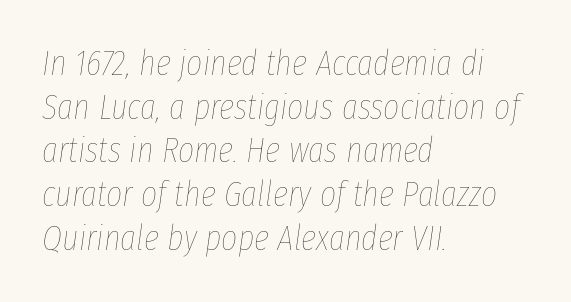
The typeface has the unassuming heft of standard copy or less. In terms of leading, this rendering sits right in the middle. The letters advance in unequal steps, a hallmark of proportional type. Inter-character spacing is left at the font's built-in metrics.
